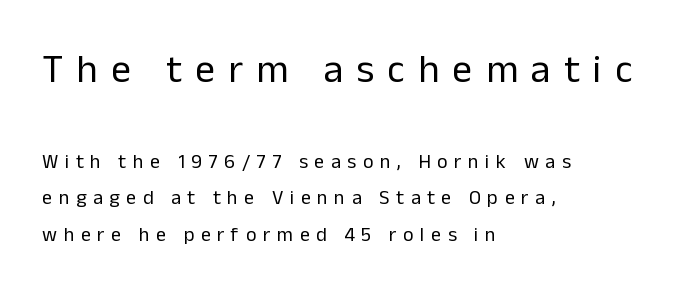
Q: Is the text bold? A: No.
Q: Is the text italic (slanted)? A: No, it is upright.
Q: Is the typeface a serif or a sans-serif typeface? A: Sans-serif.
Q: Is the text underlined? A: No.
Q: How is the paragraph aligned? A: Left-aligned.
Q: Is the spacing between letters normal or unusually wide? A: Unusually wide.
Q: Which block of text is set in a larger size, the first (top) or the second (bottom)? A: The first (top) one.
Q: Width (condensed, normal, or wide)? A: Normal.
Q: Stroke contrast? A: Low.
Q: x-height? A: Medium.
Q: Monospaced? A: No.
